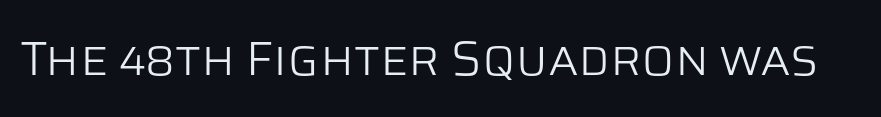
{"serif": "no", "italic": "no", "bold": "no", "weight": "light", "width": "normal", "stroke_contrast": "low", "x_height": "large", "monospaced": "no", "underline": "no", "letter_spacing": "normal", "letter_spacing_em": 0.0, "glyph_px": 48}
